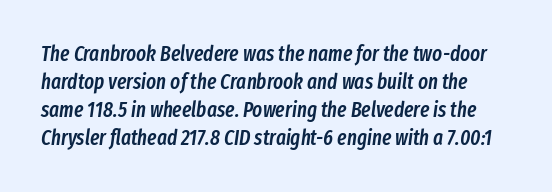
Q: Is the text bold? A: Semi-bold.
Q: Is the text italic (slanted)? A: Yes, it leans right by about 8 degrees.
Q: Is the text underlined? A: No.
Q: Is the spacing between letters normal or unusually wide? A: Normal.
Q: Is the spacing between lines tight, normal or loose? A: Normal.
